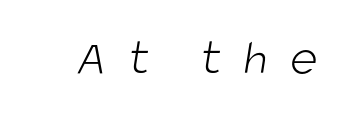
Students, note that the glyphs here are deliberately spaced far apart. Think of a printed novel: that variable character pitch is what you see here. No feet cap the strokes, marking this as sans-serif type. Ink coverage per letter is moderate at most. The gap between lines stays unmarked.
